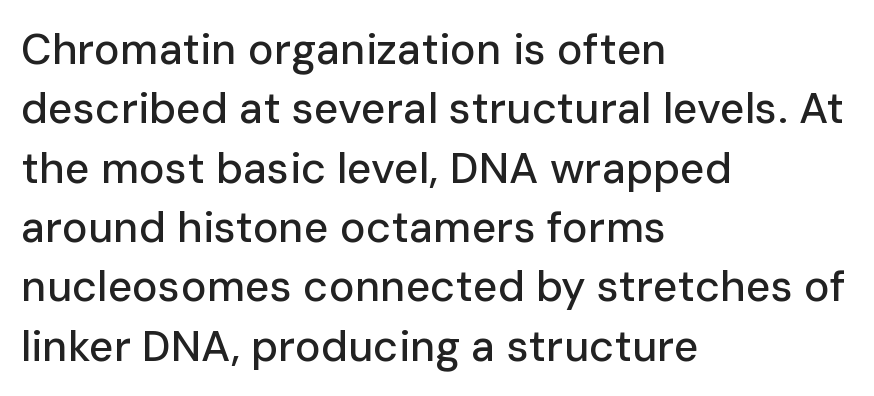
Q: Is the text italic (slanted)? A: No, it is upright.
Q: Is the typeface a serif or a sans-serif typeface? A: Sans-serif.
Q: Is the text underlined? A: No.
Q: How is the paragraph aligned? A: Left-aligned.
Q: Is the spacing between letters normal or unusually wide? A: Normal.
Q: Is the spacing between lines tight, normal or loose? A: Normal.
Q: Width (condensed, normal, or wide)? A: Normal.
Q: Stroke contrast? A: Low.
Q: x-height? A: Medium.
Q: Monospaced? A: No.
